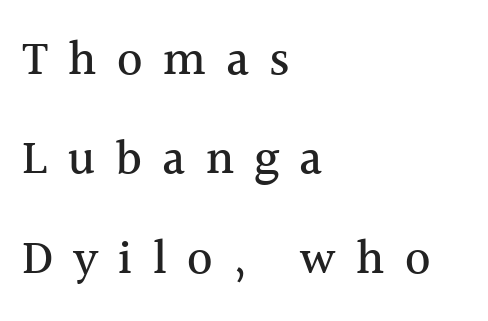
The image shows 49 px serif type, upright; set left-aligned, loose line spacing (2.03x), unusually wide letter spacing (+0.41 em), not underlined; a medium x-height.
